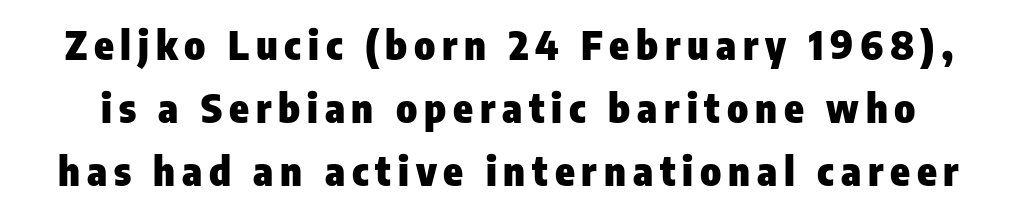
If you measured baseline to baseline, you'd find a middling distance. The passage shown is not underscored anywhere. Letterform terminals end flat and unadorned throughout the passage. Students, this is bold: see how much ink each stroke carries.
